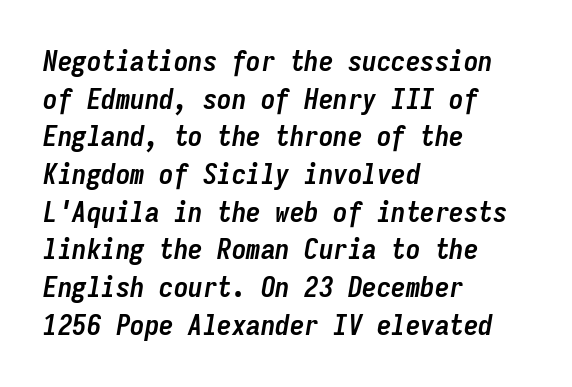
{"italic": "yes", "lean": "right", "slant_degrees": 9, "bold": "yes", "weight": "semibold", "width": "condensed", "stroke_contrast": "low", "x_height": "medium", "monospaced": "yes", "underline": "no", "align": "left", "line_spacing": "normal", "line_spacing_ratio": 1.3, "letter_spacing": "normal", "letter_spacing_em": 0.0, "glyph_px": 29}
